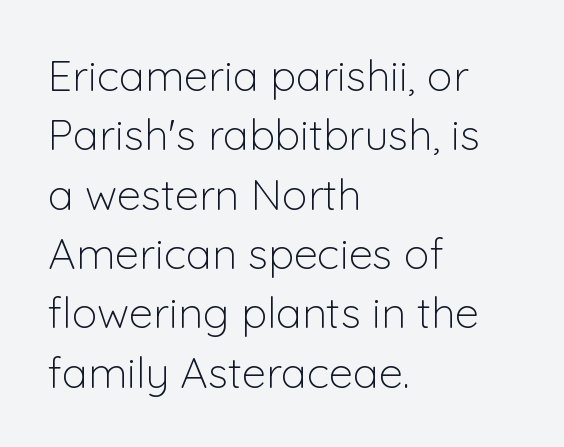
Q: Is the text bold? A: No.
Q: Is the text italic (slanted)? A: No, it is upright.
Q: Is the typeface a serif or a sans-serif typeface? A: Sans-serif.
Q: Is the text underlined? A: No.
Q: How is the paragraph aligned? A: Left-aligned.
Q: Is the spacing between letters normal or unusually wide? A: Normal.
Q: Is the spacing between lines tight, normal or loose? A: Normal.
Q: Width (condensed, normal, or wide)? A: Normal.
Q: Stroke contrast? A: Low.
Q: x-height? A: Medium.
Q: Monospaced? A: No.
